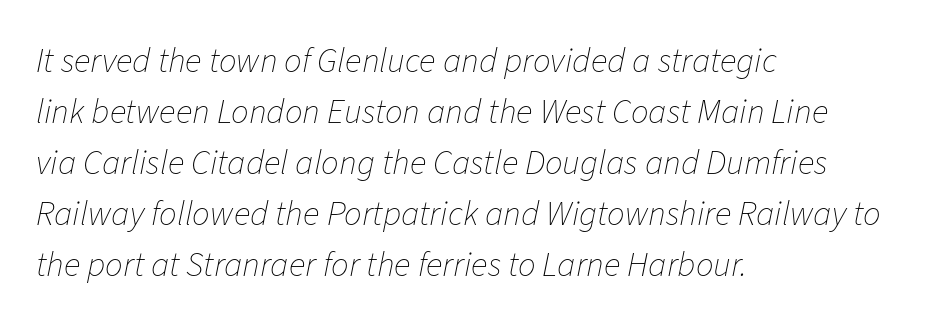
Q: Is the text bold? A: No.
Q: Is the text italic (slanted)? A: Yes, it leans right by about 11 degrees.
Q: Is the text underlined? A: No.
Q: How is the paragraph aligned? A: Left-aligned.
Q: Is the spacing between letters normal or unusually wide? A: Normal.
Q: Is the spacing between lines tight, normal or loose? A: Normal.
Q: Width (condensed, normal, or wide)? A: Normal.
Q: Stroke contrast? A: Low.
Q: x-height? A: Medium.
Q: Monospaced? A: No.
